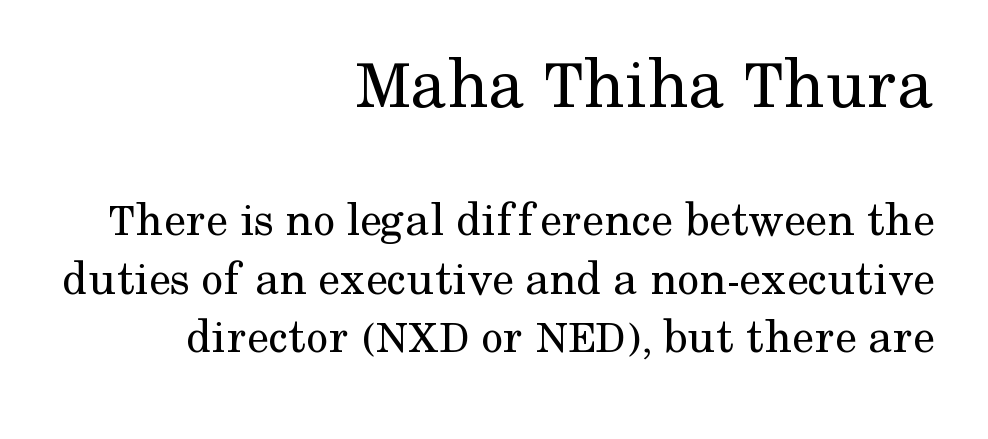
This layout puts the oversized block above and the modest block below. This rendering employs a face with finishing strokes, i.e., a serif. Proportional: the letters do not fall into vertical columns. Compared with a flush-left layout, this one pins lines to the opposite, right side.
